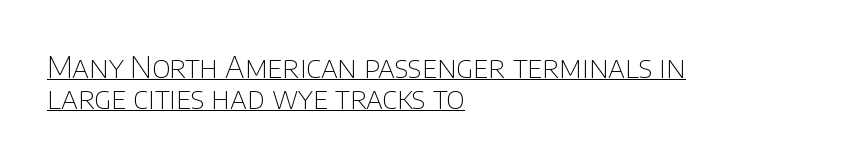
{"serif": "no", "italic": "no", "bold": "no", "weight": "thin", "width": "normal", "stroke_contrast": "low", "x_height": "large", "monospaced": "no", "underline": "yes", "align": "left", "line_spacing": "tight", "line_spacing_ratio": 1.02, "letter_spacing": "normal", "letter_spacing_em": 0.0, "glyph_px": 30}
